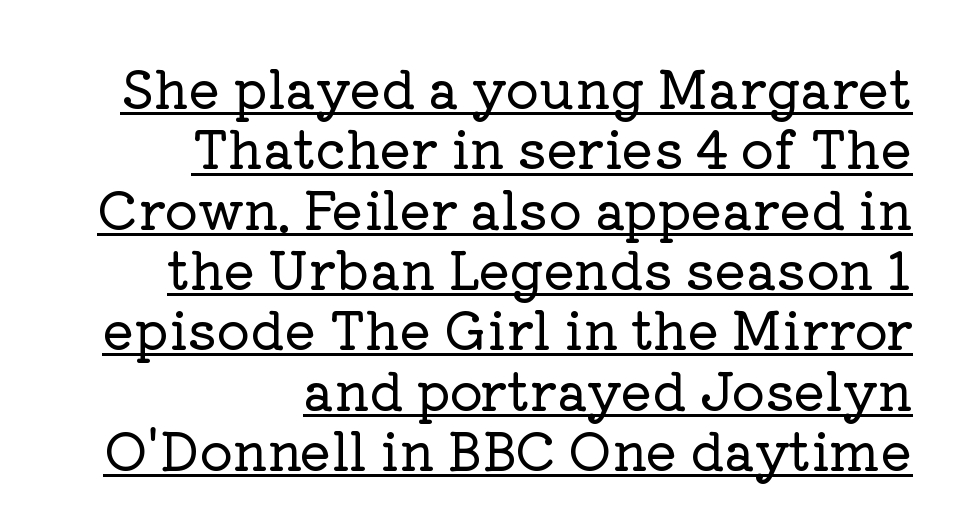
{"serif": "yes", "italic": "no", "width": "normal", "stroke_contrast": "low", "x_height": "medium", "monospaced": "no", "underline": "yes", "align": "right", "line_spacing_ratio": 1.16, "letter_spacing": "normal", "letter_spacing_em": 0.0, "glyph_px": 52}
